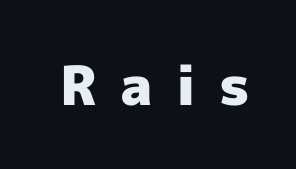
The image shows 54 px heavy sans-serif type, upright; set unusually wide letter spacing (+0.43 em), not underlined; a medium x-height.
